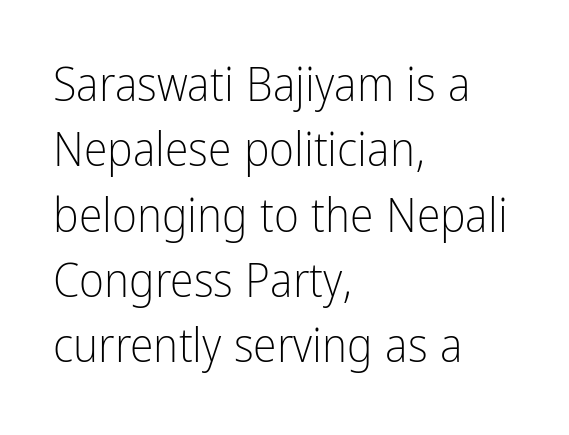
No italicization has been applied; the sample stays upright. The face used here is a sans, in the tradition of grotesques and geometrics. Stems here are at most as thick as an everyday book face. Regular leading. The foot of each line stays bare and open.
